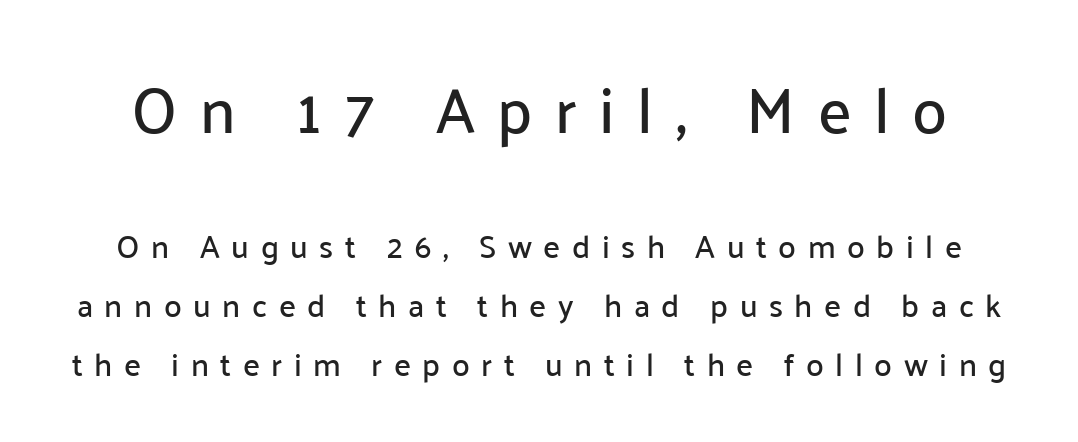
Q: Is the text italic (slanted)? A: No, it is upright.
Q: Is the typeface a serif or a sans-serif typeface? A: Sans-serif.
Q: Is the text underlined? A: No.
Q: Is the spacing between letters normal or unusually wide? A: Unusually wide.
Q: Which block of text is set in a larger size, the first (top) or the second (bottom)? A: The first (top) one.
Q: Width (condensed, normal, or wide)? A: Normal.
Q: Stroke contrast? A: Low.
Q: x-height? A: Medium.
Q: Monospaced? A: No.
